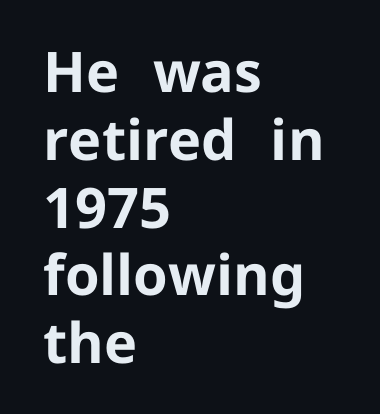
The image shows 56 px bold sans-serif type, upright; set left-aligned, line spacing 1.21x, normal letter spacing, not underlined; low stroke contrast and a medium x-height.
